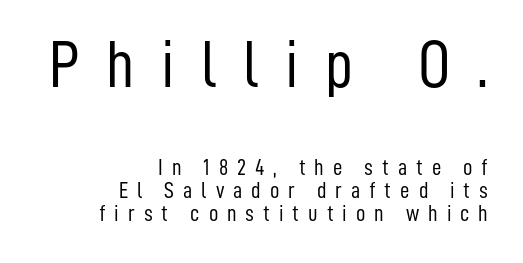
The image shows 68 px light, condensed sans-serif type, upright; set right-aligned, tight line spacing (1.0x), unusually wide letter spacing (+0.39 em), not underlined; the first (top) block is 2.96x larger; low stroke contrast and a medium x-height.
